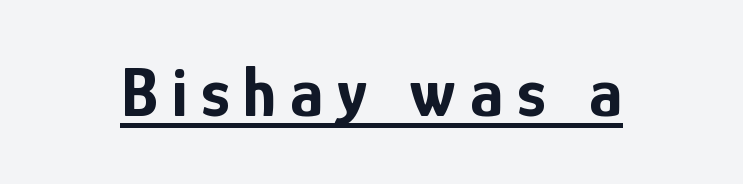
Q: Is the text bold? A: Yes.
Q: Is the text italic (slanted)? A: No, it is upright.
Q: Is the typeface a serif or a sans-serif typeface? A: Sans-serif.
Q: Is the text underlined? A: Yes.
Q: Width (condensed, normal, or wide)? A: Condensed.
Q: Stroke contrast? A: Low.
Q: x-height? A: Medium.
Q: Monospaced? A: No.
